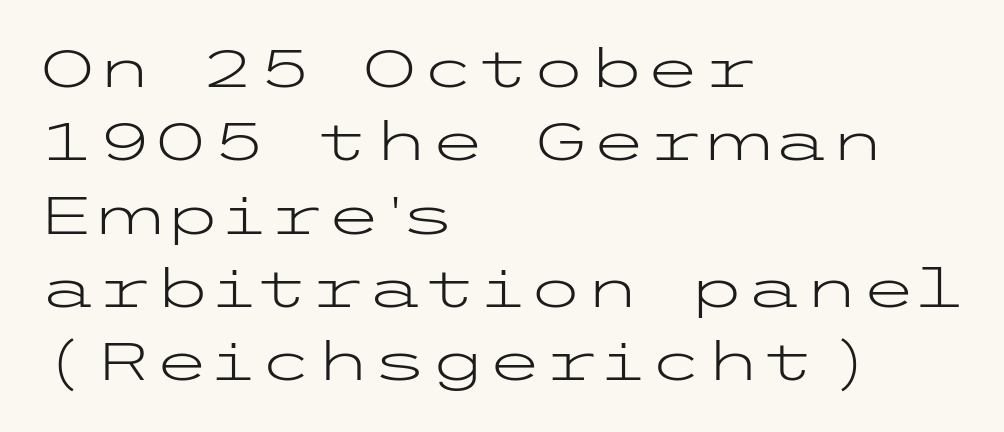
Teacher's note: observe the even left margin — that is flush-left alignment. Grotesque or geometric, the face here clearly has no serifs. Whoever set this chose a conventional vertical rhythm. No letter is thick-stroked: the sample isn't bold. Is there any slant? The stems are plumb.
